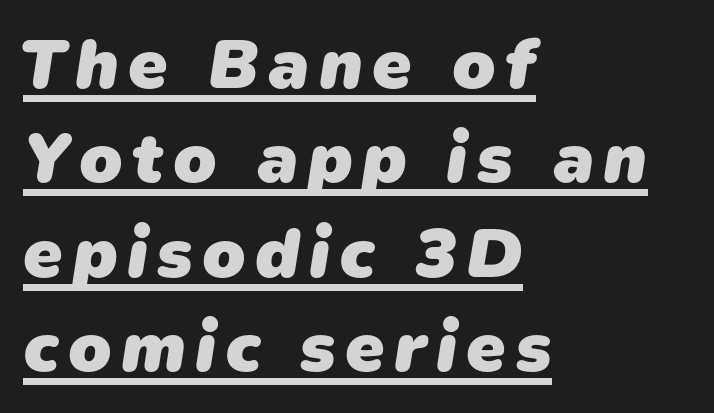
{"serif": "no", "bold": "yes", "weight": "heavy", "width": "normal", "stroke_contrast": "low", "x_height": "medium", "monospaced": "no", "underline": "yes", "align": "left", "line_spacing": "normal", "line_spacing_ratio": 1.33, "glyph_px": 71}
